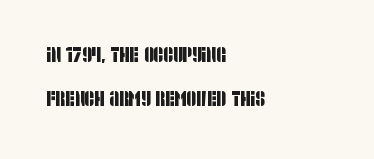
Q: Is the text underlined? A: No.
Q: How is the paragraph aligned? A: Left-aligned.
Q: Is the spacing between letters normal or unusually wide? A: Normal.
Q: Is the spacing between lines tight, normal or loose? A: Loose.
